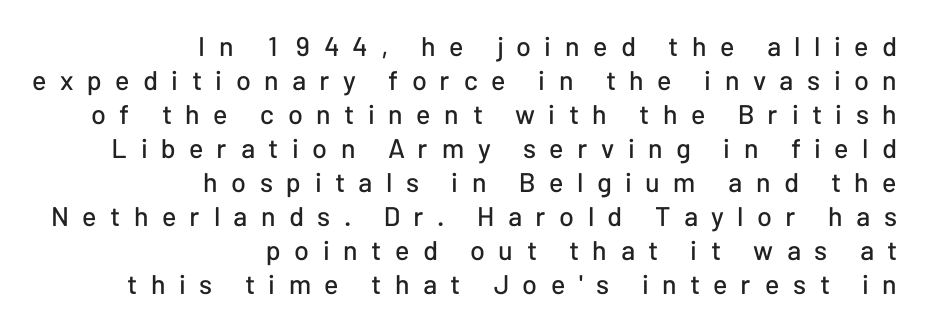
The image shows 27 px text type, upright; set right-aligned, normal line spacing (1.26x), unusually wide letter spacing (+0.5 em), not underlined.
